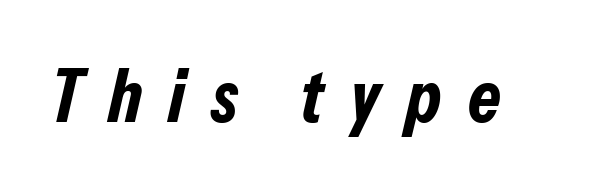
Q: Is the text bold? A: Yes.
Q: Is the text italic (slanted)? A: Yes, it leans right by about 13 degrees.
Q: Is the text underlined? A: No.
Q: Is the spacing between letters normal or unusually wide? A: Unusually wide.
Q: Width (condensed, normal, or wide)? A: Condensed.
Q: Stroke contrast? A: Low.
Q: x-height? A: Medium.
Q: Monospaced? A: No.
